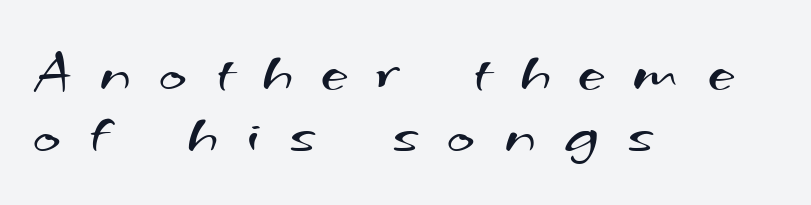
{"serif": "no", "bold": "no", "weight": "regular", "width": "wide", "stroke_contrast": "medium", "x_height": "small", "monospaced": "no", "underline": "no", "align": "left", "line_spacing": "tight", "line_spacing_ratio": 1.05, "letter_spacing": "wide", "letter_spacing_em": 0.5, "glyph_px": 59}
